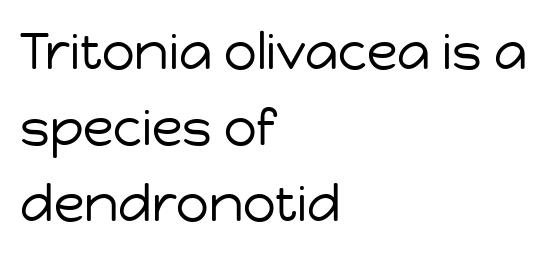
Q: Is the text bold? A: No.
Q: Is the text italic (slanted)? A: No, it is upright.
Q: Is the typeface a serif or a sans-serif typeface? A: Sans-serif.
Q: Is the text underlined? A: No.
Q: How is the paragraph aligned? A: Left-aligned.
Q: Is the spacing between letters normal or unusually wide? A: Normal.
Q: Is the spacing between lines tight, normal or loose? A: Normal.
Q: Width (condensed, normal, or wide)? A: Normal.
Q: Stroke contrast? A: Low.
Q: x-height? A: Medium.
Q: Monospaced? A: No.
